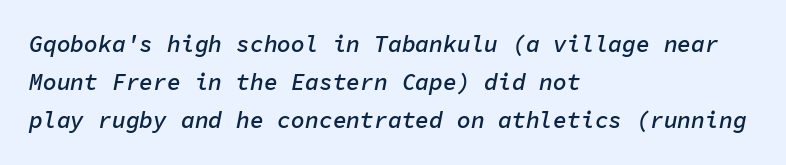
The image shows 23 px text type, italic (leaning right); set left-aligned, normal line spacing (1.66x), normal letter spacing, not underlined.
